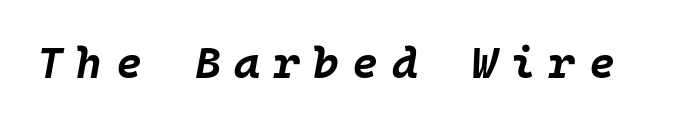
Every character here occupies the same horizontal width, giving the sample a typewriter-like rhythm. Slant detected: the letters are inclined. Anything drawn beneath the words? Only blank space. Look at the tracking — it's clearly loosened, letters drifting apart. The font is running at its bold setting.
